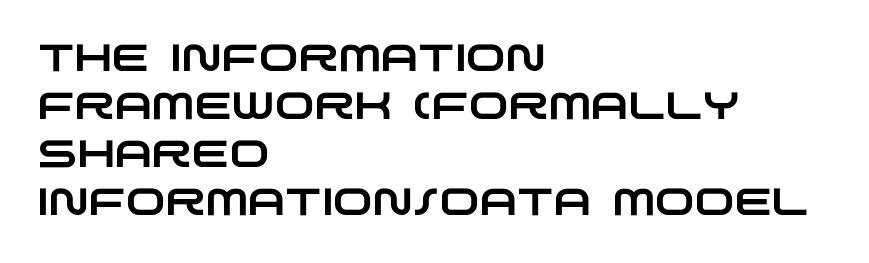
The image shows 38 px wide sans-serif type; set left-aligned, normal line spacing (1.26x), normal letter spacing, not underlined; low stroke contrast and a large x-height.
